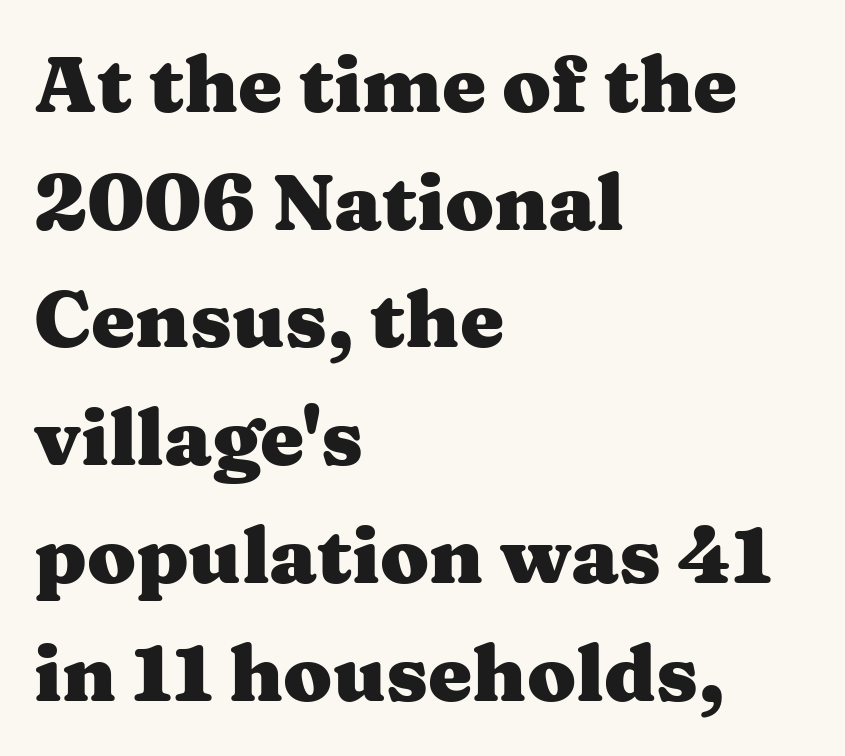
Q: Is the text bold? A: Yes.
Q: Is the text italic (slanted)? A: No, it is upright.
Q: Is the typeface a serif or a sans-serif typeface? A: Serif.
Q: Is the text underlined? A: No.
Q: How is the paragraph aligned? A: Left-aligned.
Q: Is the spacing between letters normal or unusually wide? A: Normal.
Q: Is the spacing between lines tight, normal or loose? A: Normal.
Q: Width (condensed, normal, or wide)? A: Wide.
Q: Stroke contrast? A: Medium.
Q: x-height? A: Medium.
Q: Monospaced? A: No.
